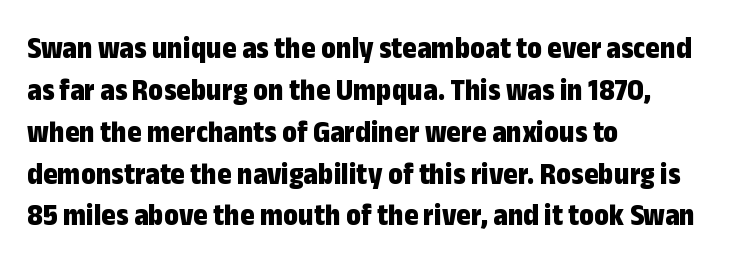
{"serif": "no", "italic": "no", "bold": "yes", "weight": "bold", "width": "condensed", "stroke_contrast": "low", "x_height": "medium", "monospaced": "no", "underline": "no", "align": "left", "line_spacing": "normal", "line_spacing_ratio": 1.35, "letter_spacing": "normal", "letter_spacing_em": 0.0, "glyph_px": 31}
